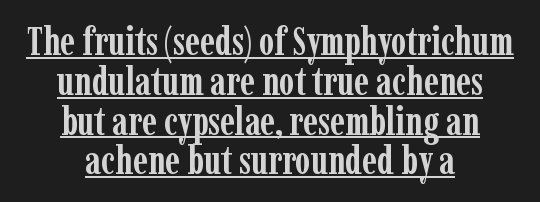
These lines are rendered in a variable-pitch font. Look at the stroke-to-counter ratio: heavy, a bold. This block would grow much taller if given ordinary leading; it's compressed now. Decoration check: the copy is underlined.
